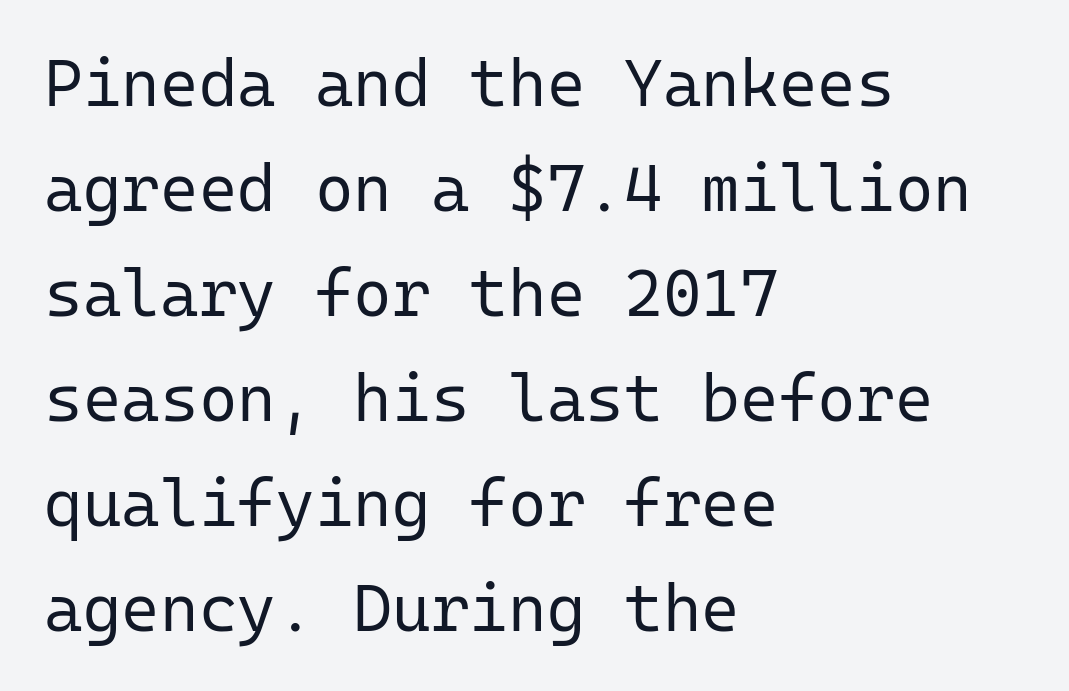
{"serif": "no", "italic": "no", "bold": "no", "weight": "regular", "width": "normal", "stroke_contrast": "low", "x_height": "medium", "monospaced": "yes", "underline": "no", "align": "left", "line_spacing": "normal", "line_spacing_ratio": 1.59, "letter_spacing": "normal", "letter_spacing_em": 0.0, "glyph_px": 66}
